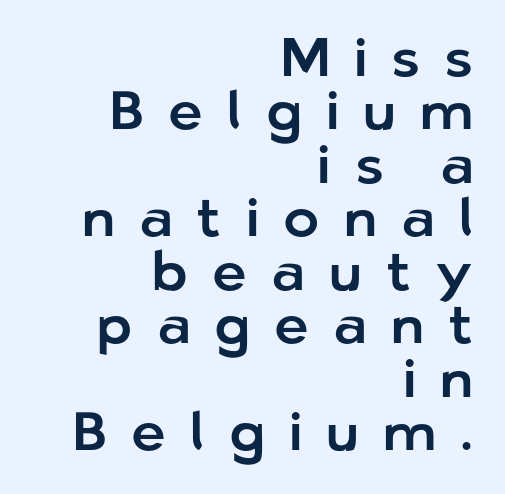
Cramped leading. Nothing sits at the stroke ends, so this counts as sans-serif. Quick note: not italic, upright. Teacher's note: observe the even right margin — that is flush-right alignment.
